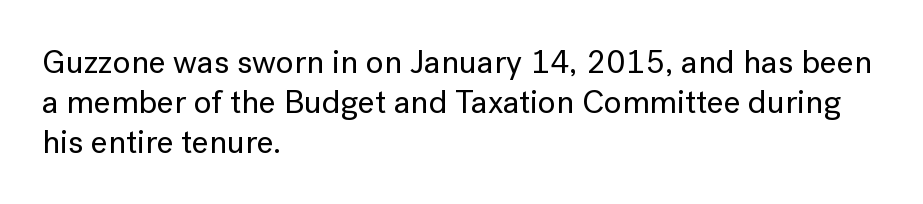
Q: Is the text italic (slanted)? A: No, it is upright.
Q: Is the typeface a serif or a sans-serif typeface? A: Sans-serif.
Q: Is the text underlined? A: No.
Q: How is the paragraph aligned? A: Left-aligned.
Q: Is the spacing between letters normal or unusually wide? A: Normal.
Q: Width (condensed, normal, or wide)? A: Normal.
Q: Stroke contrast? A: Low.
Q: x-height? A: Medium.
Q: Monospaced? A: No.
